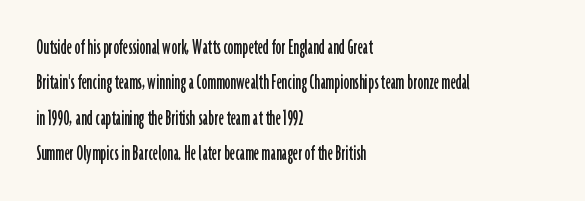
Nope, not italic — everything's standing straight. Words appear dense and cohesive because spacing is normal. The baseline area is clear. These lines sit exactly where default settings would place them. The compositor pushed each line to the left boundary.
